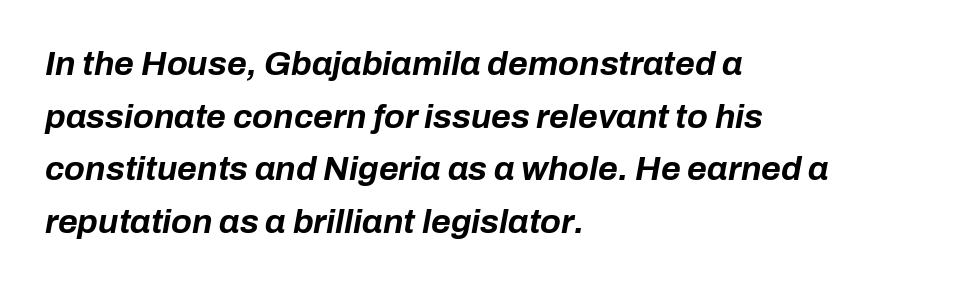
Q: Is the text bold? A: Yes.
Q: Is the text italic (slanted)? A: Yes, it leans right by about 10 degrees.
Q: Is the text underlined? A: No.
Q: How is the paragraph aligned? A: Left-aligned.
Q: Is the spacing between letters normal or unusually wide? A: Normal.
Q: Is the spacing between lines tight, normal or loose? A: Normal.
Q: Width (condensed, normal, or wide)? A: Normal.
Q: Stroke contrast? A: Low.
Q: x-height? A: Medium.
Q: Monospaced? A: No.
